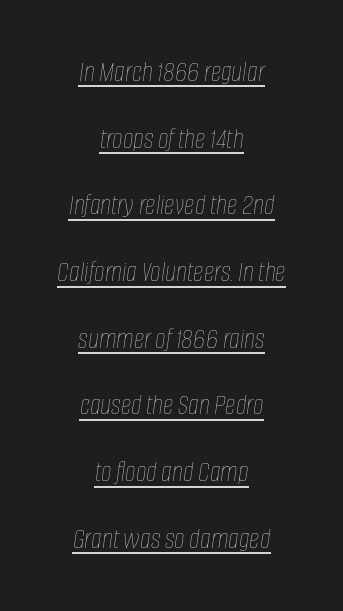
{"italic": "yes", "lean": "right", "slant_degrees": 8, "bold": "no", "weight": "thin", "width": "condensed", "stroke_contrast": "low", "x_height": "large", "monospaced": "no", "underline": "yes", "align": "center", "line_spacing": "loose", "line_spacing_ratio": 2.3, "letter_spacing": "normal", "letter_spacing_em": 0.0, "glyph_px": 29}
